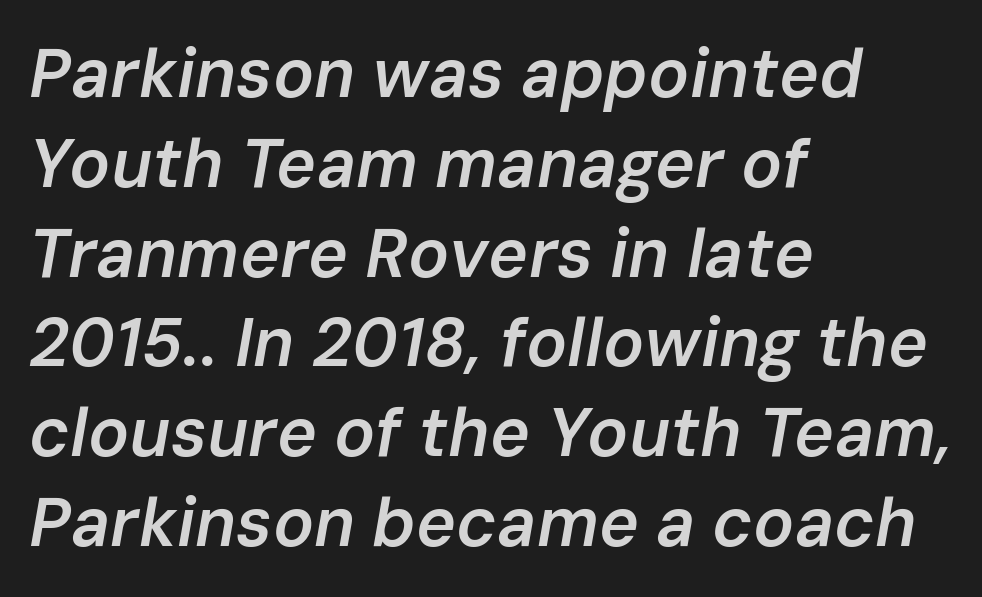
No word sits above an underline. In CSS terms this would be text-align: left. You could call the tracking neutral — neither tight nor loose. Honestly, the row spacing looks completely unremarkable.
